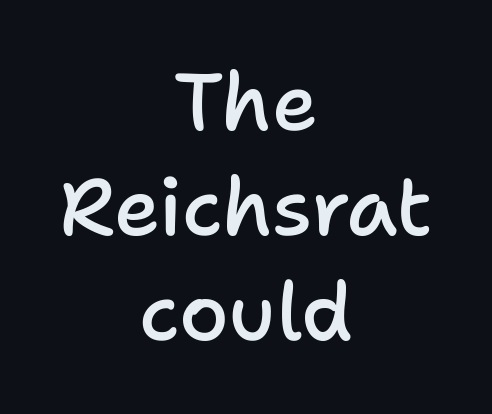
Q: Is the text bold? A: Semi-bold.
Q: Is the text italic (slanted)? A: No, it is upright.
Q: Is the typeface a serif or a sans-serif typeface? A: Sans-serif.
Q: Is the text underlined? A: No.
Q: How is the paragraph aligned? A: Centered.
Q: Is the spacing between letters normal or unusually wide? A: Normal.
Q: Is the spacing between lines tight, normal or loose? A: Normal.
Q: Width (condensed, normal, or wide)? A: Normal.
Q: Stroke contrast? A: Low.
Q: x-height? A: Medium.
Q: Monospaced? A: No.
